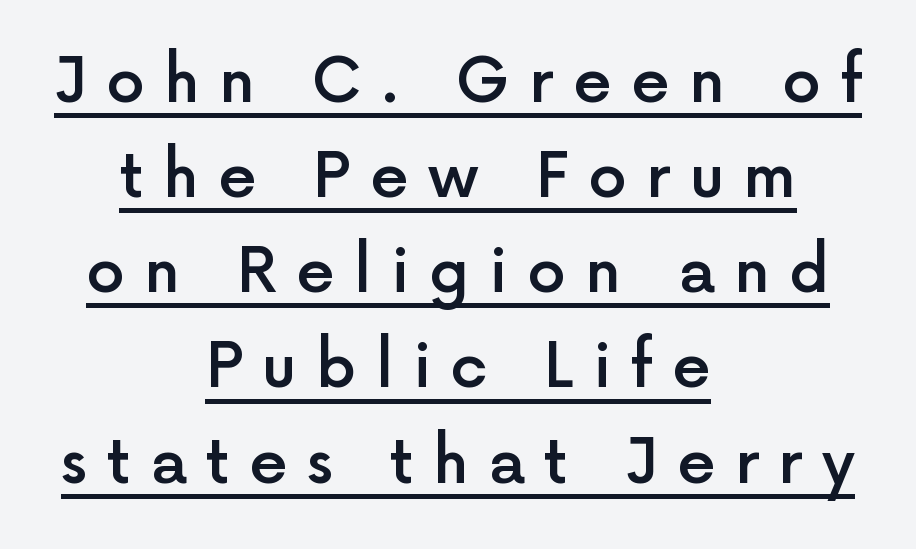
Are there feet on the stems? There aren't — it's a sans. Looks like regular typesetting: each glyph gets only the width it needs. The passage shown is semibold, sitting just below true bold. Alignment: centered. The rendering uses a moderate line-height, typical for paragraphs. Is there an underline? Yes — a line sits under the letters.
